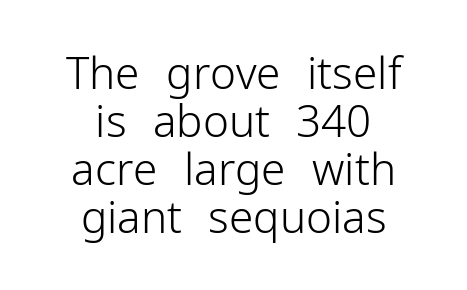
Q: Is the text bold? A: No.
Q: Is the text italic (slanted)? A: No, it is upright.
Q: Is the typeface a serif or a sans-serif typeface? A: Sans-serif.
Q: Is the text underlined? A: No.
Q: How is the paragraph aligned? A: Centered.
Q: Is the spacing between letters normal or unusually wide? A: Normal.
Q: Is the spacing between lines tight, normal or loose? A: Tight.
Q: Width (condensed, normal, or wide)? A: Normal.
Q: Stroke contrast? A: Low.
Q: x-height? A: Medium.
Q: Monospaced? A: No.
